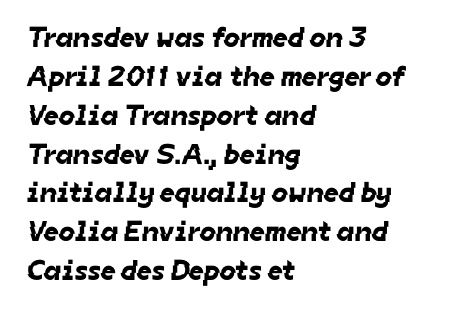
The image shows 29 px sans-serif type; set left-aligned, normal line spacing (1.34x), normal letter spacing, not underlined; low stroke contrast and a medium x-height.
